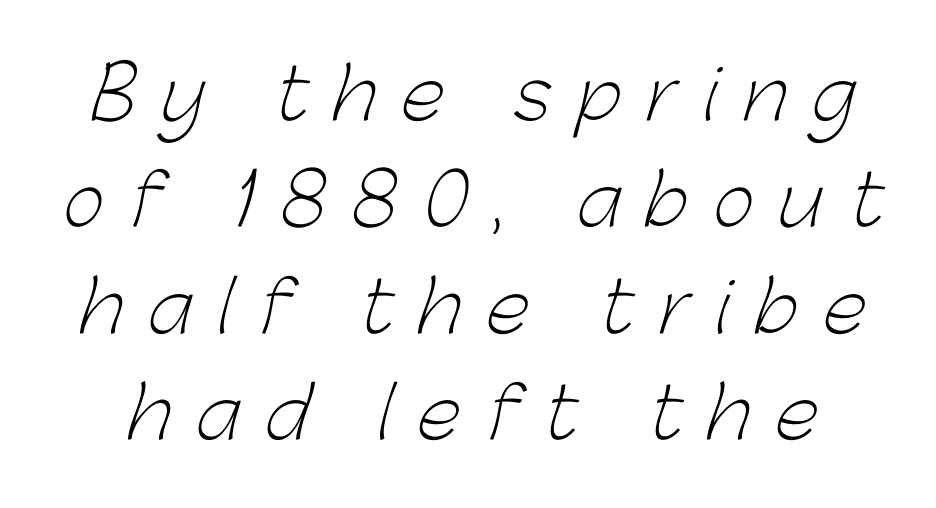
The image shows 71 px light sans-serif type; set normal line spacing (1.5x), unusually wide letter spacing (+0.36 em), not underlined; low stroke contrast and a medium x-height.
